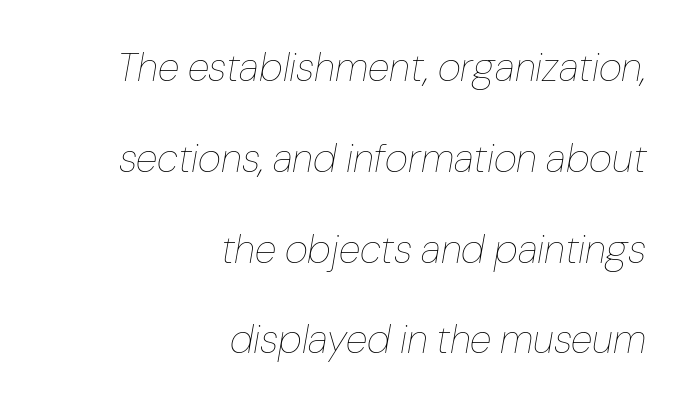
Only glyphs here, with clear space below each row. Note the varied advance widths — an 'i' is clearly narrower than an 'm'. The font is comparable to plain body text, perhaps lighter. How would I describe the line gaps? Wide and relaxed.
